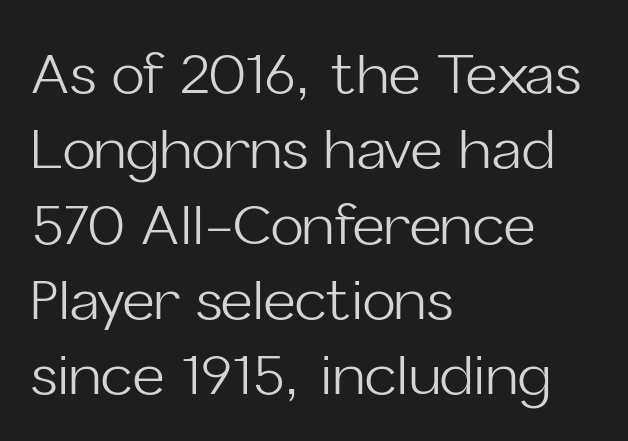
Q: Is the text bold? A: No.
Q: Is the text italic (slanted)? A: No, it is upright.
Q: Is the typeface a serif or a sans-serif typeface? A: Sans-serif.
Q: Is the text underlined? A: No.
Q: How is the paragraph aligned? A: Left-aligned.
Q: Is the spacing between letters normal or unusually wide? A: Normal.
Q: Is the spacing between lines tight, normal or loose? A: Normal.
Q: Width (condensed, normal, or wide)? A: Normal.
Q: Stroke contrast? A: Low.
Q: x-height? A: Medium.
Q: Monospaced? A: No.
